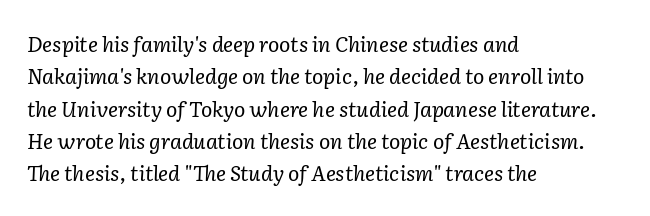
Q: Is the text bold? A: No.
Q: Is the text italic (slanted)? A: Yes, it leans right by about 2 degrees.
Q: Is the text underlined? A: No.
Q: How is the paragraph aligned? A: Left-aligned.
Q: Is the spacing between letters normal or unusually wide? A: Normal.
Q: Is the spacing between lines tight, normal or loose? A: Normal.
